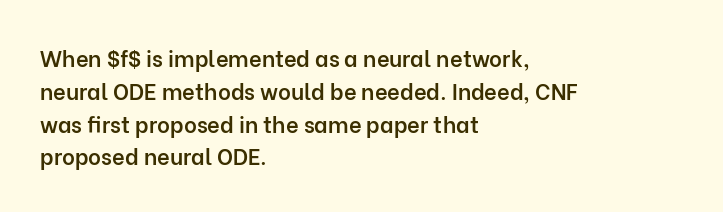
This sample is left-justified, so line endings fall wherever the words run out. Has an underline been added? It has not. The glyphs have the mass of a demibold cut, below bold. Nothing unusual about the tracking: characters are spaced as the font intends.
